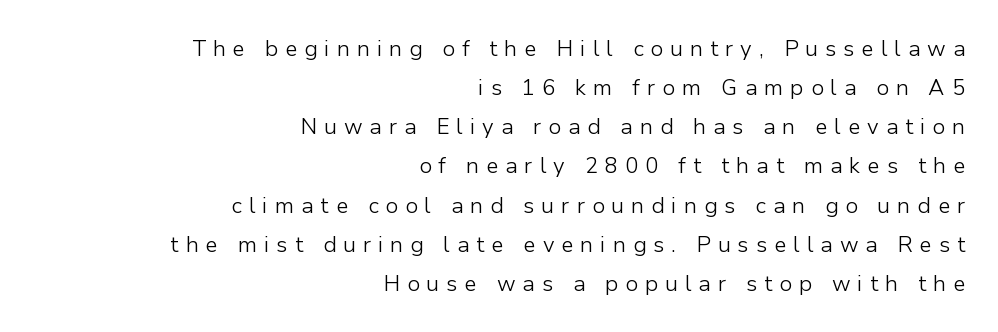
Q: Is the text bold? A: No.
Q: Is the text italic (slanted)? A: No, it is upright.
Q: Is the text underlined? A: No.
Q: How is the paragraph aligned? A: Right-aligned.
Q: Is the spacing between letters normal or unusually wide? A: Unusually wide.
